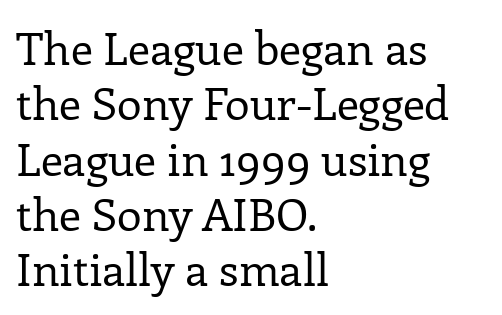
The image shows 45 px regular-weight serif type, upright; set left-aligned, line spacing 1.23x, normal letter spacing, not underlined; low stroke contrast and a medium x-height.
